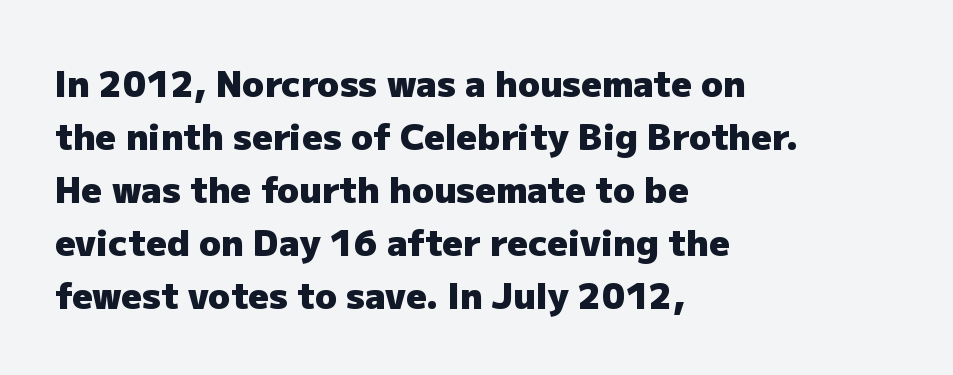
Q: Is the text bold? A: Yes.
Q: Is the text italic (slanted)? A: No, it is upright.
Q: Is the typeface a serif or a sans-serif typeface? A: Sans-serif.
Q: Is the text underlined? A: No.
Q: How is the paragraph aligned? A: Left-aligned.
Q: Is the spacing between letters normal or unusually wide? A: Normal.
Q: Is the spacing between lines tight, normal or loose? A: Normal.
Q: Width (condensed, normal, or wide)? A: Normal.
Q: Stroke contrast? A: Low.
Q: x-height? A: Medium.
Q: Monospaced? A: No.
